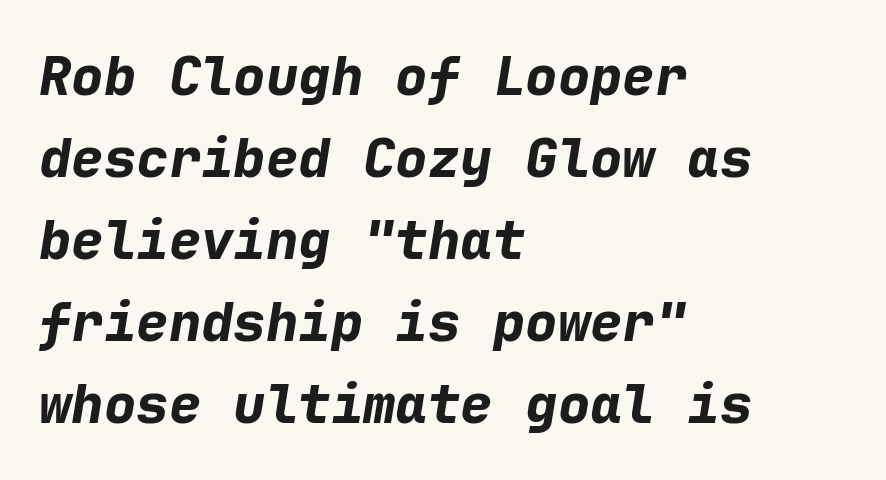
{"italic": "yes", "lean": "right", "slant_degrees": 9, "bold": "yes", "weight": "bold", "width": "normal", "stroke_contrast": "low", "x_height": "medium", "monospaced": "yes", "underline": "no", "align": "left", "line_spacing": "normal", "line_spacing_ratio": 1.52, "letter_spacing": "normal", "letter_spacing_em": 0.0, "glyph_px": 54}
